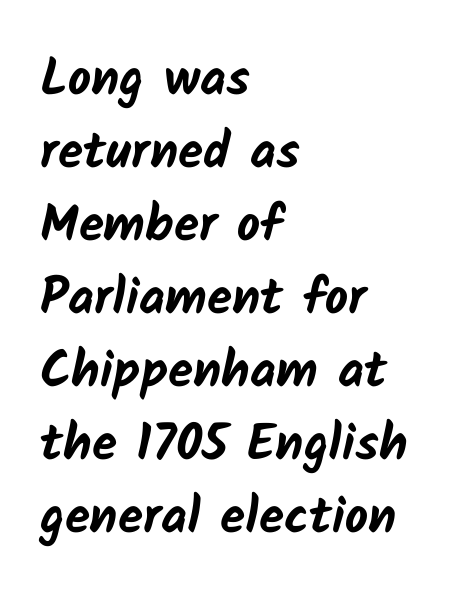
Q: Is the text bold? A: Yes.
Q: Is the typeface a serif or a sans-serif typeface? A: Sans-serif.
Q: Is the text underlined? A: No.
Q: How is the paragraph aligned? A: Left-aligned.
Q: Is the spacing between letters normal or unusually wide? A: Normal.
Q: Is the spacing between lines tight, normal or loose? A: Normal.
Q: Width (condensed, normal, or wide)? A: Normal.
Q: Stroke contrast? A: Low.
Q: x-height? A: Medium.
Q: Monospaced? A: No.
